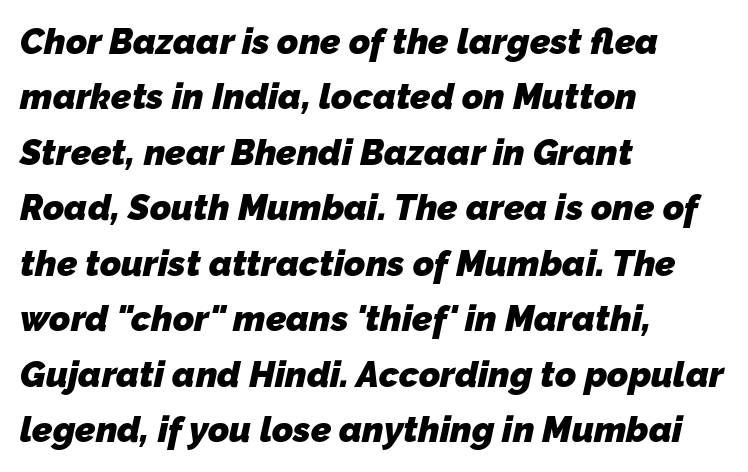
The image shows 36 px heavy sans-serif type; set left-aligned, normal line spacing (1.54x), normal letter spacing, not underlined; low stroke contrast and a medium x-height.
